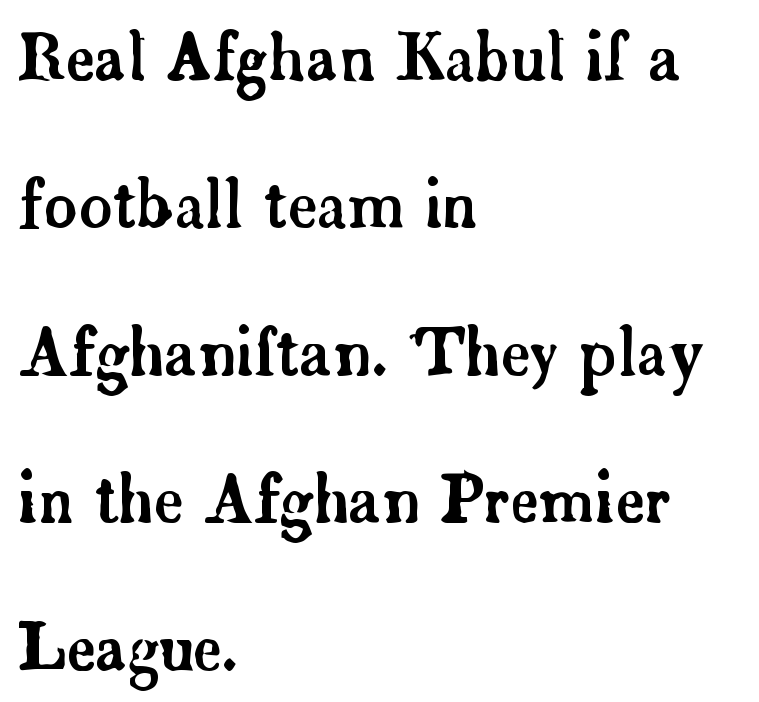
{"serif": "yes", "italic": "no", "width": "normal", "stroke_contrast": "low", "x_height": "small", "monospaced": "no", "underline": "no", "align": "left", "line_spacing": "loose", "line_spacing_ratio": 2.34, "letter_spacing": "normal", "letter_spacing_em": 0.0, "glyph_px": 63}
